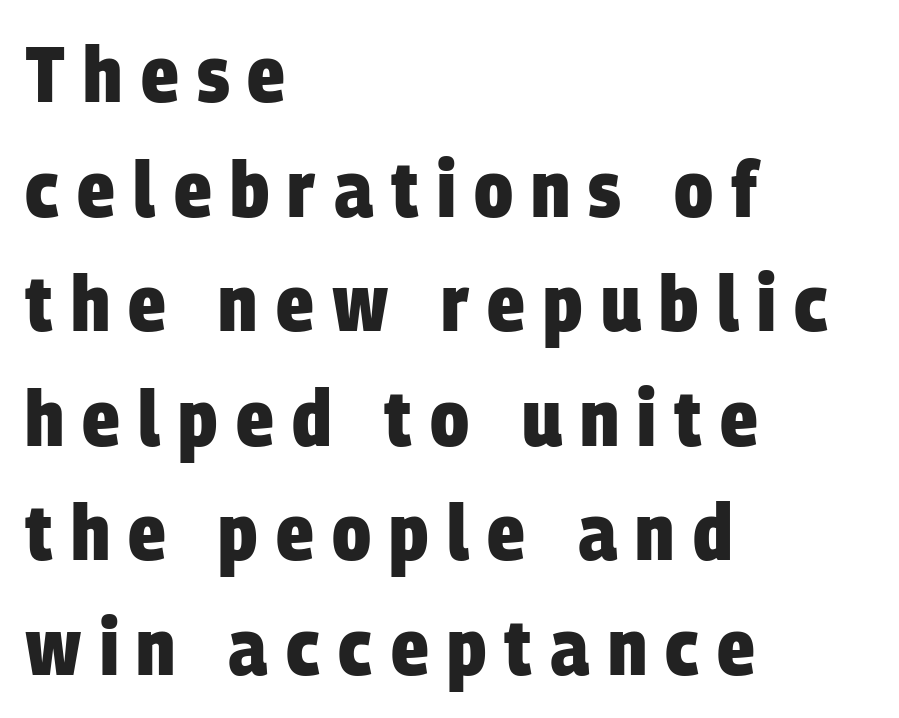
{"serif": "no", "bold": "yes", "weight": "heavy", "width": "condensed", "stroke_contrast": "low", "x_height": "large", "monospaced": "no", "underline": "no", "align": "left", "line_spacing": "normal", "line_spacing_ratio": 1.45, "letter_spacing": "wide", "letter_spacing_em": 0.23, "glyph_px": 79}
